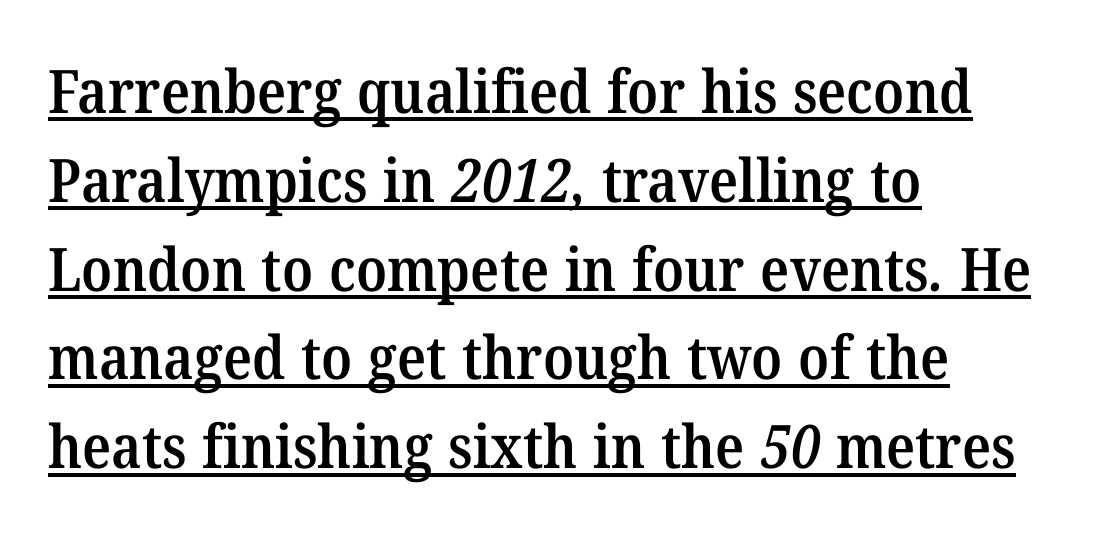
{"serif": "yes", "bold": "semi", "weight": "semibold", "width": "normal", "stroke_contrast": "medium", "x_height": "medium", "monospaced": "no", "underline": "yes", "align": "left", "line_spacing": "normal", "line_spacing_ratio": 1.48, "letter_spacing": "normal", "letter_spacing_em": 0.0, "glyph_px": 60}
